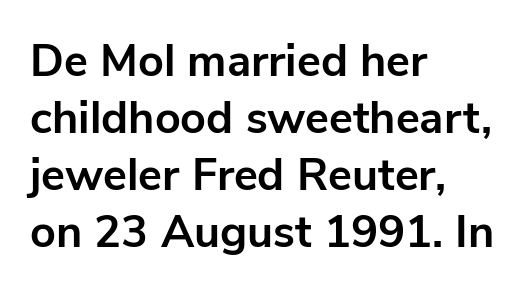
Each row of text sits above clean, open space. What weight is shown? A full bold with thick strokes. Typographically, this falls in the sans-serif category. Do the characters align in a grid? No, the font is proportional.
